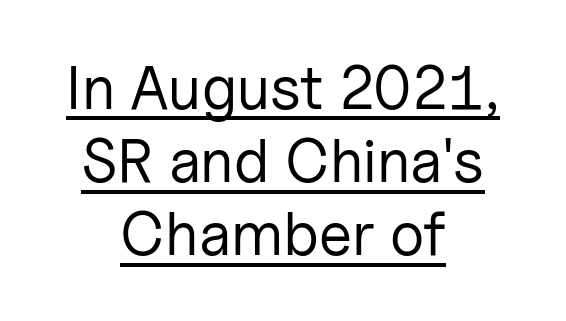
The image shows 61 px regular-weight sans-serif type, upright; set centered, line spacing 1.2x, normal letter spacing, underlined; low stroke contrast and a medium x-height.
